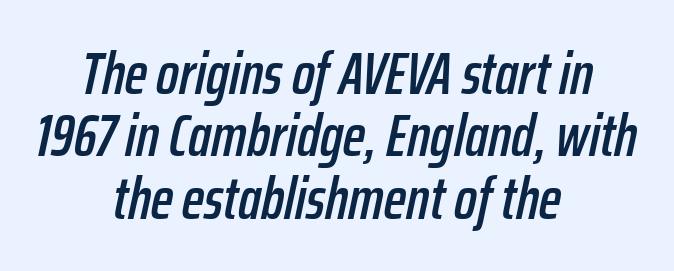
The image shows 60 px condensed type, italic (leaning right); set centered, tight line spacing (1.04x), normal letter spacing, not underlined; low stroke contrast and a medium x-height.
